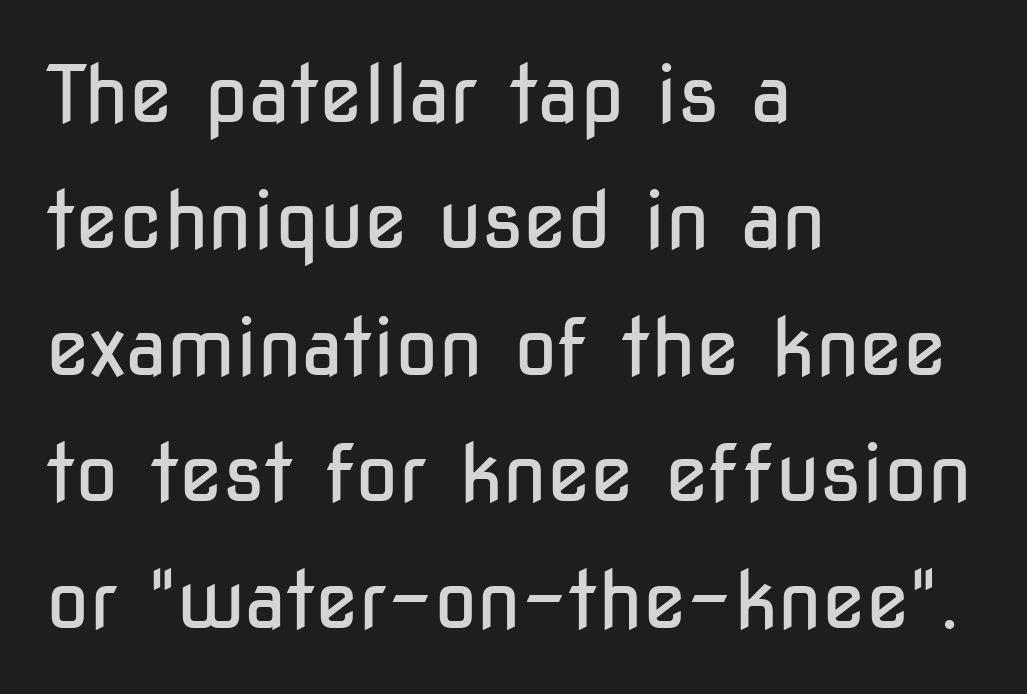
The image shows 79 px regular-weight, condensed sans-serif type, upright; set left-aligned, normal line spacing (1.6x), normal letter spacing, not underlined; low stroke contrast and a medium x-height.
